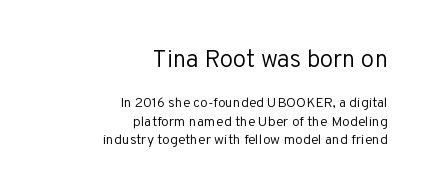
Q: Is the text bold? A: No.
Q: Is the text italic (slanted)? A: No, it is upright.
Q: Is the text underlined? A: No.
Q: How is the paragraph aligned? A: Right-aligned.
Q: Is the spacing between letters normal or unusually wide? A: Normal.
Q: Is the spacing between lines tight, normal or loose? A: Normal.
Q: Which block of text is set in a larger size, the first (top) or the second (bottom)? A: The first (top) one.
